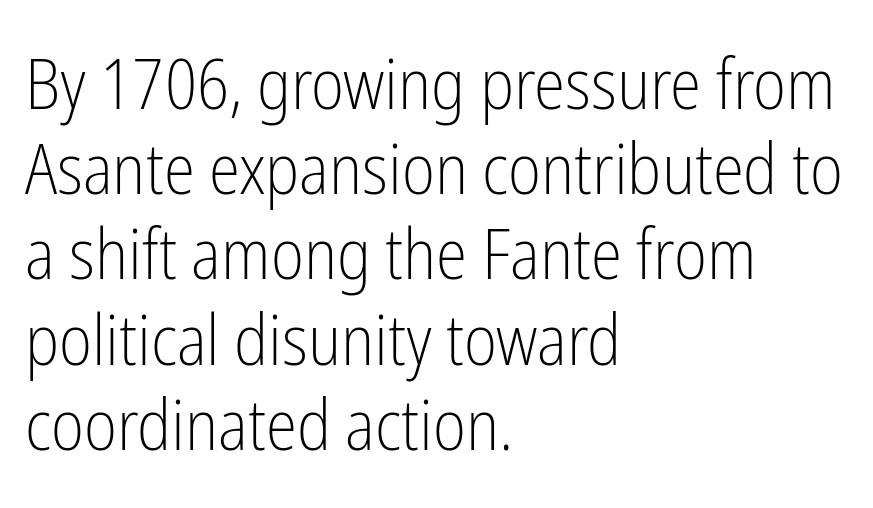
{"serif": "no", "italic": "no", "bold": "no", "weight": "light", "width": "condensed", "stroke_contrast": "low", "x_height": "medium", "monospaced": "no", "underline": "no", "align": "left", "line_spacing_ratio": 1.2, "letter_spacing": "normal", "letter_spacing_em": 0.0, "glyph_px": 71}
